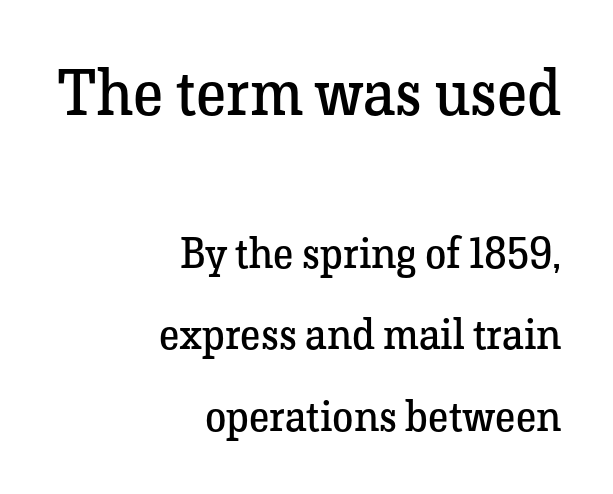
Q: Is the text bold? A: No.
Q: Is the text italic (slanted)? A: No, it is upright.
Q: Is the typeface a serif or a sans-serif typeface? A: Serif.
Q: Is the text underlined? A: No.
Q: How is the paragraph aligned? A: Right-aligned.
Q: Is the spacing between letters normal or unusually wide? A: Normal.
Q: Is the spacing between lines tight, normal or loose? A: Loose.
Q: Which block of text is set in a larger size, the first (top) or the second (bottom)? A: The first (top) one.
Q: Width (condensed, normal, or wide)? A: Normal.
Q: Stroke contrast? A: Low.
Q: x-height? A: Medium.
Q: Monospaced? A: No.
